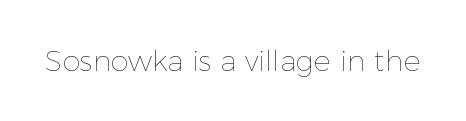
{"italic": "no", "bold": "no", "weight": "thin", "width": "normal", "x_height": "medium", "monospaced": "no", "underline": "no", "letter_spacing": "normal", "letter_spacing_em": 0.0, "glyph_px": 29}
